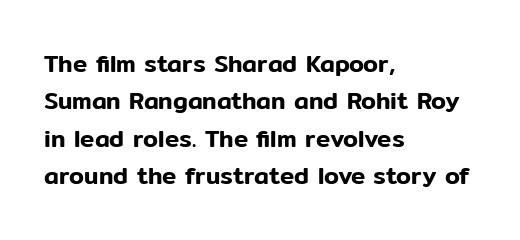
Q: Is the text italic (slanted)? A: No, it is upright.
Q: Is the text underlined? A: No.
Q: How is the paragraph aligned? A: Left-aligned.
Q: Is the spacing between letters normal or unusually wide? A: Normal.
Q: Is the spacing between lines tight, normal or loose? A: Normal.
